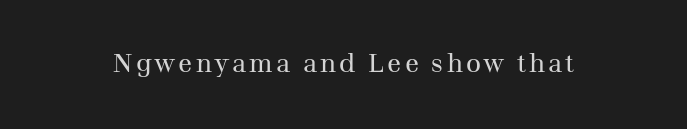
Q: Is the text bold? A: No.
Q: Is the text italic (slanted)? A: No, it is upright.
Q: Is the text underlined? A: No.
